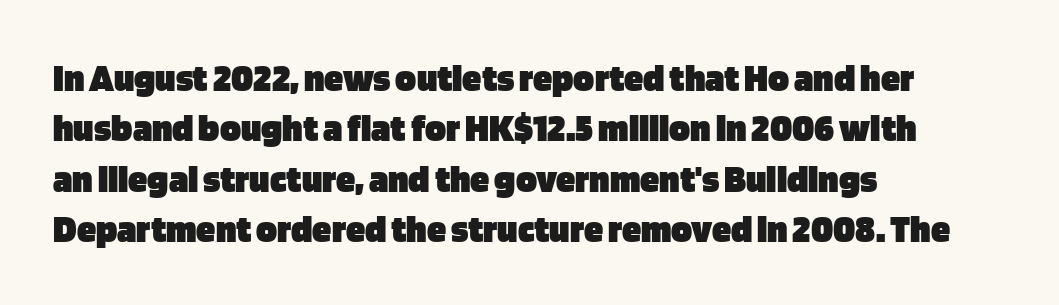
Check where the strokes stop: nothing finishes them off — pure sans. The baseline area is clear. Do the characters align in a grid? No, the font is proportional. Regular leading. The paragraph shown leans on its left margin.
